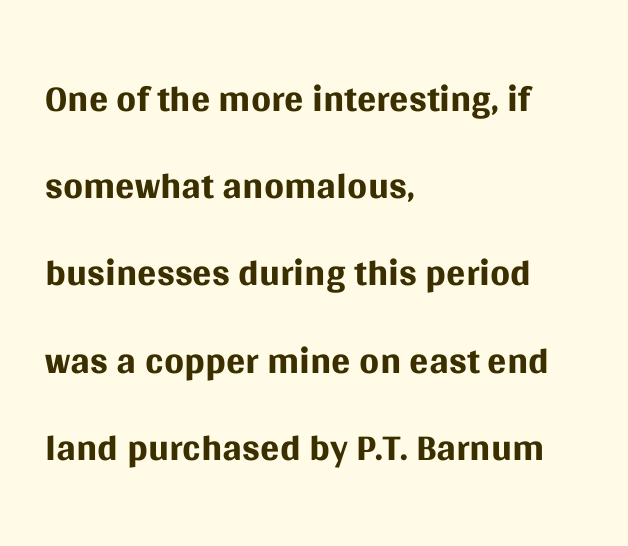
The letters stand straight up with perfectly vertical stems. The letterforms sit at book weight or below. The rows are spaced the way most documents space them. Classification — sans serif. Characters follow at the spacing the type designer built in.
